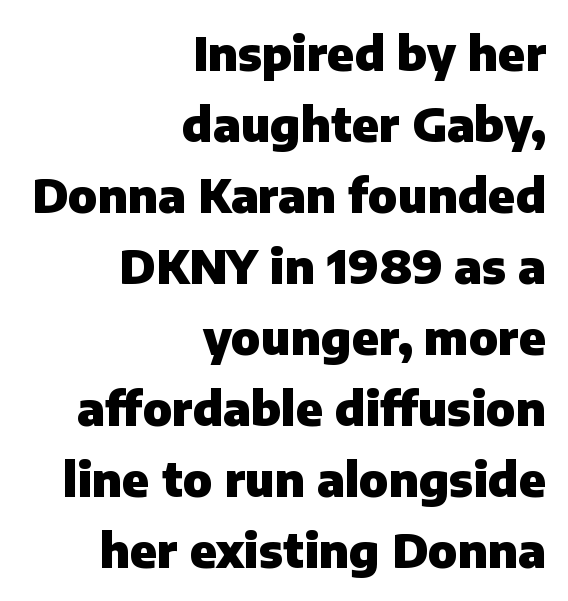
The image shows 47 px heavy sans-serif type, upright; set right-aligned, normal line spacing (1.51x), normal letter spacing, not underlined; low stroke contrast and a medium x-height.
